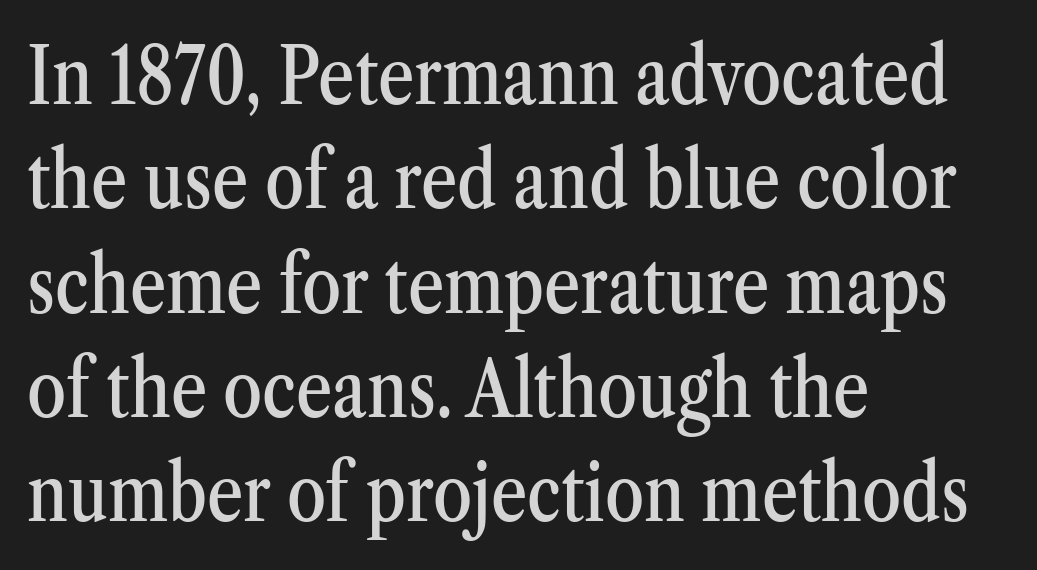
Q: Is the text italic (slanted)? A: No, it is upright.
Q: Is the typeface a serif or a sans-serif typeface? A: Serif.
Q: Is the text underlined? A: No.
Q: How is the paragraph aligned? A: Left-aligned.
Q: Is the spacing between letters normal or unusually wide? A: Normal.
Q: Is the spacing between lines tight, normal or loose? A: Normal.
Q: Width (condensed, normal, or wide)? A: Condensed.
Q: Stroke contrast? A: Medium.
Q: x-height? A: Medium.
Q: Monospaced? A: No.
